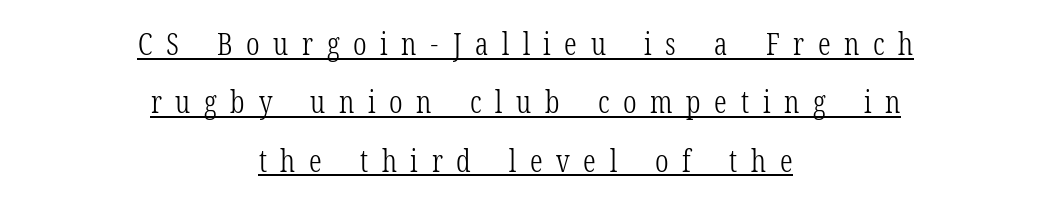
{"serif": "yes", "italic": "no", "bold": "no", "weight": "light", "width": "condensed", "stroke_contrast": "low", "x_height": "medium", "monospaced": "no", "underline": "yes", "align": "center", "line_spacing_ratio": 1.88, "letter_spacing": "wide", "letter_spacing_em": 0.44, "glyph_px": 31}
